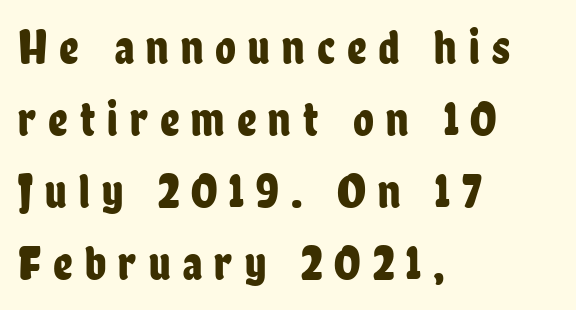
Q: Is the text italic (slanted)? A: No, it is upright.
Q: Is the typeface a serif or a sans-serif typeface? A: Sans-serif.
Q: Is the text underlined? A: No.
Q: How is the paragraph aligned? A: Left-aligned.
Q: Is the spacing between letters normal or unusually wide? A: Unusually wide.
Q: Is the spacing between lines tight, normal or loose? A: Normal.
Q: Width (condensed, normal, or wide)? A: Condensed.
Q: Stroke contrast? A: Low.
Q: x-height? A: Medium.
Q: Monospaced? A: No.
